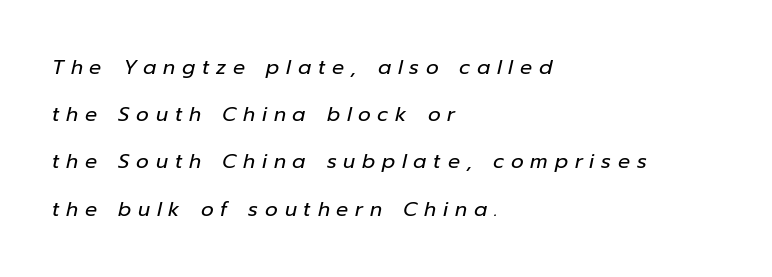
The image shows 20 px text type, italic (leaning right); set left-aligned, loose line spacing (2.36x), unusually wide letter spacing (+0.34 em), not underlined.
